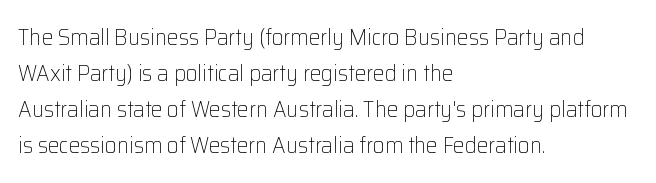
The image shows 23 px text type, upright; set left-aligned, normal line spacing (1.57x), normal letter spacing, not underlined.
